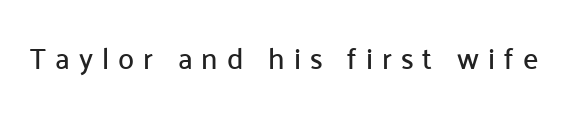
Q: Is the text italic (slanted)? A: No, it is upright.
Q: Is the typeface a serif or a sans-serif typeface? A: Sans-serif.
Q: Is the text underlined? A: No.
Q: Is the spacing between letters normal or unusually wide? A: Unusually wide.
Q: Width (condensed, normal, or wide)? A: Normal.
Q: Stroke contrast? A: Low.
Q: x-height? A: Medium.
Q: Monospaced? A: No.
